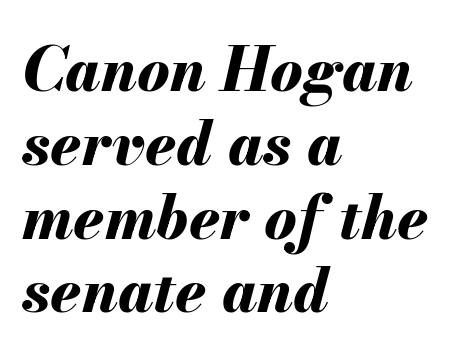
Think of a printed novel: that variable character pitch is what you see here. Compared with a centered layout, this one pins lines to the left instead. Slant detected: the letters are inclined. Descender tails drop into unmarked territory. Caption: bold face, heavy strokes. The type is set solid horizontally, with unmodified tracking.
